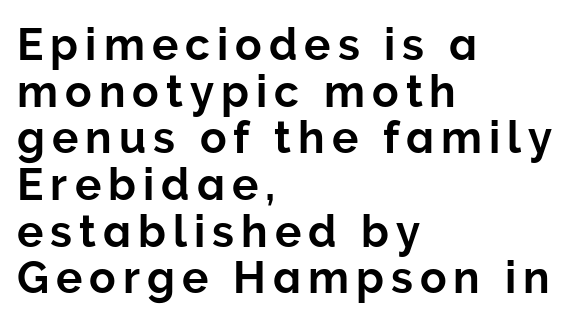
The image shows 44 px sans-serif type, upright; set left-aligned, tight line spacing (1.06x), not underlined; low stroke contrast and a medium x-height.
